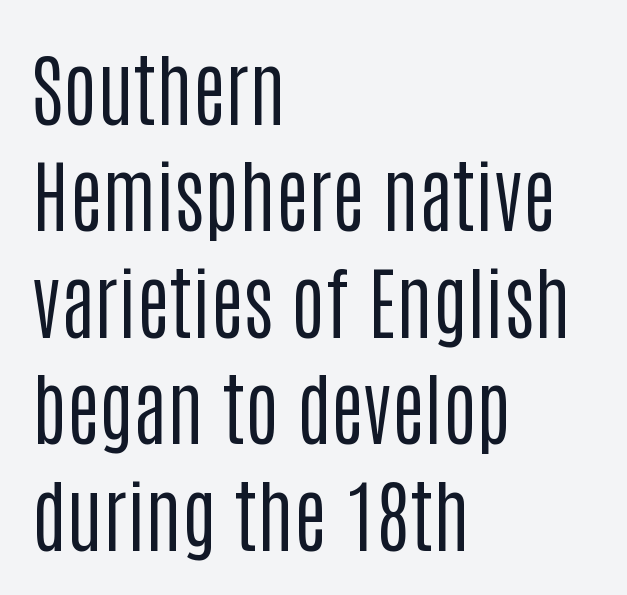
Vertical strokes here are truly vertical. Each letter's strokes conclude bluntly, with no projecting serifs. The passage shown is typed in a proportional face where columns would drift. Words float on clear page, feet unadorned. These glyphs show unthickened strokes, regular width or finer.
